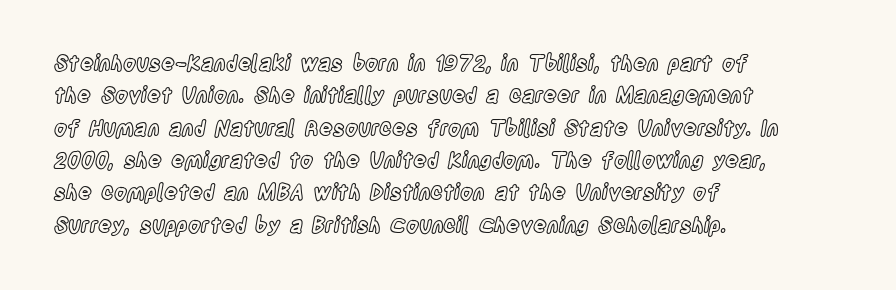
Glyph-to-glyph distance matches everyday printed text. Notice how descenders clear the ascenders below comfortably — that's standard leading. The strip under each line holds only bare page. Layout note: lines flush left.
